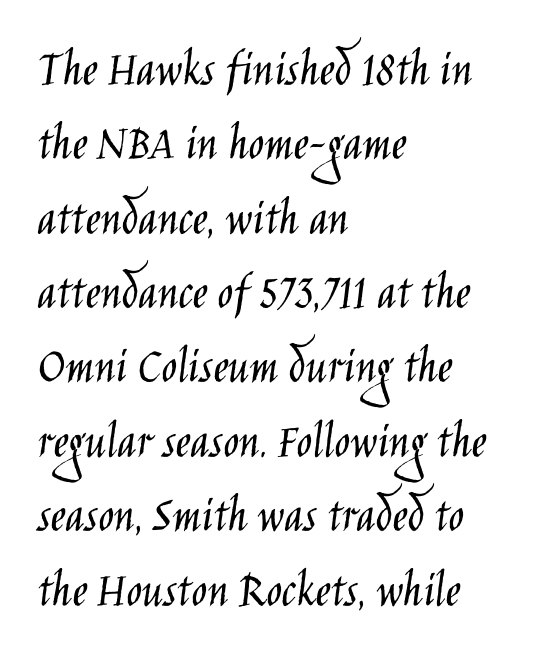
{"serif": "no", "bold": "no", "weight": "light", "width": "condensed", "stroke_contrast": "low", "x_height": "large", "monospaced": "no", "underline": "no", "align": "left", "line_spacing": "normal", "line_spacing_ratio": 1.43, "letter_spacing": "normal", "letter_spacing_em": 0.0, "glyph_px": 52}
